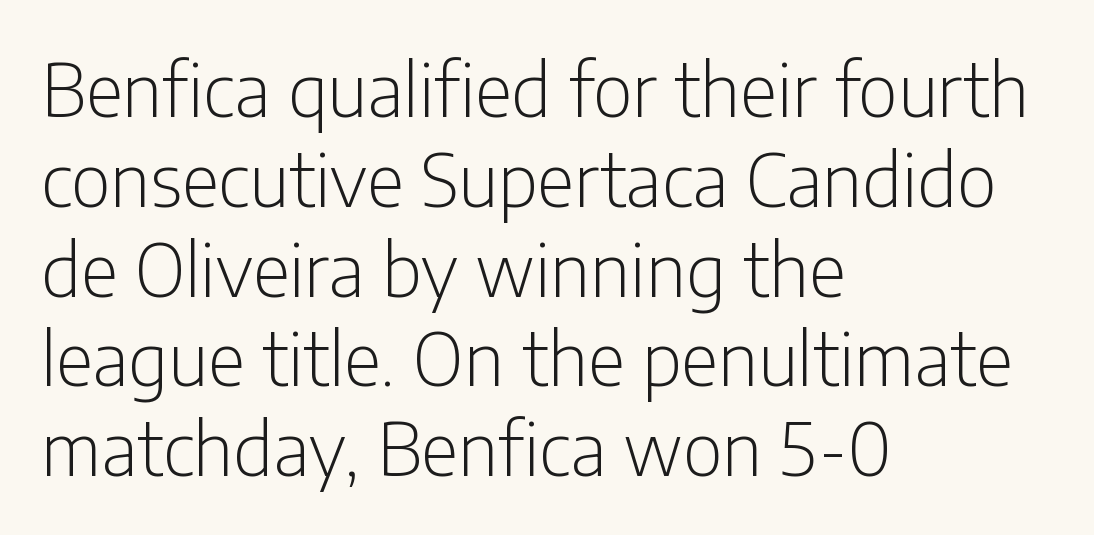
The image shows 73 px light, condensed sans-serif type, upright; set left-aligned, line spacing 1.23x, normal letter spacing, not underlined; low stroke contrast and a medium x-height.
